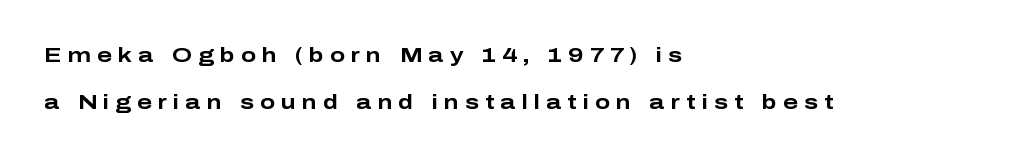
Students, observe: this is what heavily led, spacious text looks like. Words float on clear page, feet unadorned. What stands out about the letter spacing? Its width — letters are far apart. One-word summary of the alignment: left. Notice how the stems are strictly vertical — no italics here. Each glyph is drawn with heavy, bold strokes.
